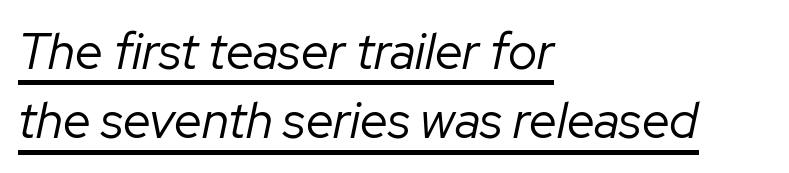
{"italic": "yes", "lean": "right", "slant_degrees": 12, "bold": "no", "weight": "regular", "width": "normal", "stroke_contrast": "low", "x_height": "medium", "monospaced": "no", "underline": "yes", "align": "left", "line_spacing": "normal", "line_spacing_ratio": 1.39, "letter_spacing": "normal", "letter_spacing_em": 0.0, "glyph_px": 50}
